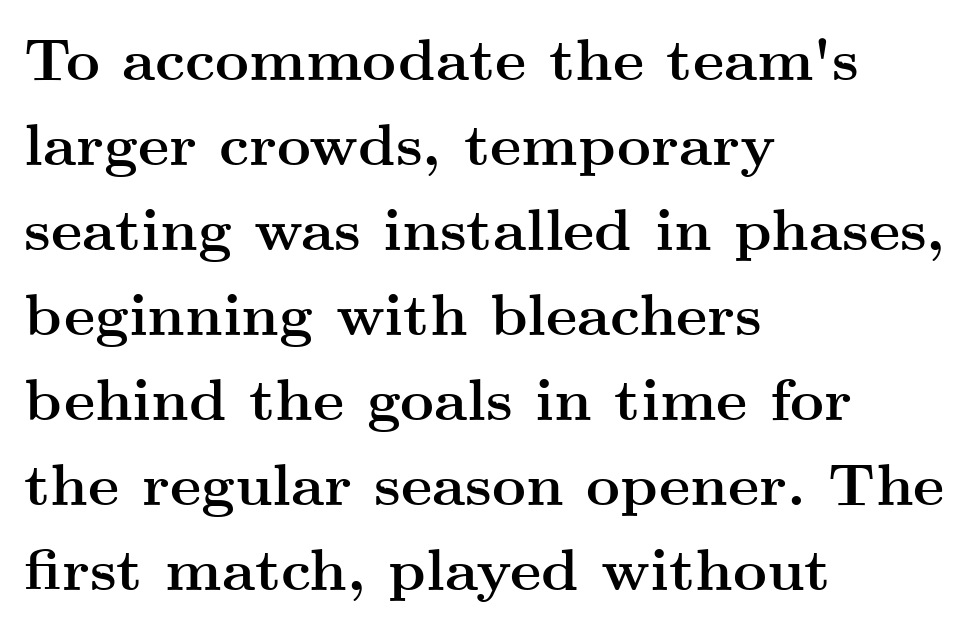
The image shows 59 px semibold, wide serif type, upright; set left-aligned, normal line spacing (1.44x), normal letter spacing, not underlined; medium stroke contrast and a small x-height.
